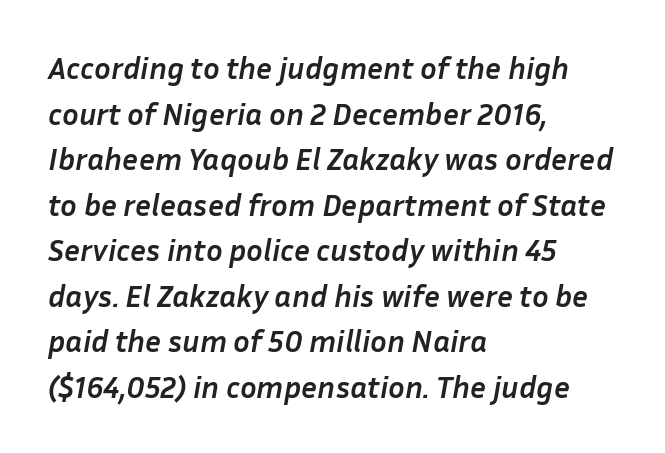
{"italic": "yes", "lean": "right", "slant_degrees": 10, "bold": "yes", "weight": "semibold", "width": "normal", "stroke_contrast": "low", "x_height": "medium", "monospaced": "no", "underline": "no", "align": "left", "line_spacing": "normal", "line_spacing_ratio": 1.47, "letter_spacing": "normal", "letter_spacing_em": 0.0, "glyph_px": 31}
